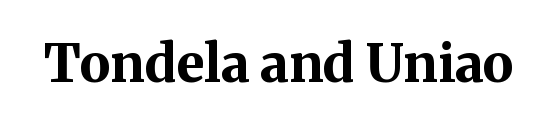
{"serif": "yes", "italic": "no", "bold": "yes", "weight": "bold", "width": "normal", "stroke_contrast": "medium", "x_height": "medium", "monospaced": "no", "underline": "no", "letter_spacing": "normal", "letter_spacing_em": 0.0, "glyph_px": 52}
